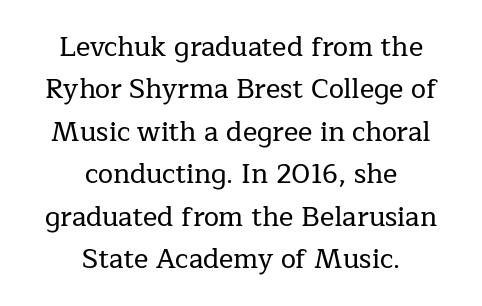
Q: Is the text italic (slanted)? A: No, it is upright.
Q: Is the text underlined? A: No.
Q: How is the paragraph aligned? A: Centered.
Q: Is the spacing between letters normal or unusually wide? A: Normal.
Q: Is the spacing between lines tight, normal or loose? A: Normal.
